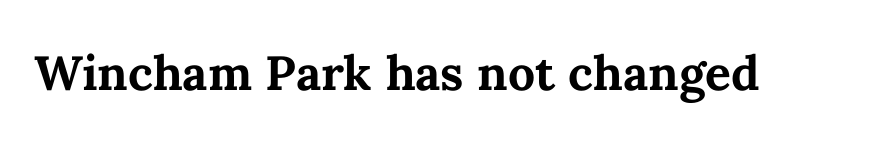
The image shows 48 px bold type, upright; set normal letter spacing, not underlined; medium stroke contrast and a medium x-height.
